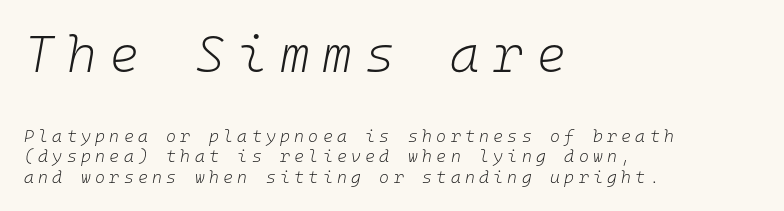
Q: Is the text bold? A: No.
Q: Is the text italic (slanted)? A: Yes, it leans right by about 10 degrees.
Q: Is the text underlined? A: No.
Q: How is the paragraph aligned? A: Left-aligned.
Q: Is the spacing between letters normal or unusually wide? A: Unusually wide.
Q: Which block of text is set in a larger size, the first (top) or the second (bottom)? A: The first (top) one.
Q: Width (condensed, normal, or wide)? A: Normal.
Q: Stroke contrast? A: Low.
Q: x-height? A: Medium.
Q: Monospaced? A: Yes.
